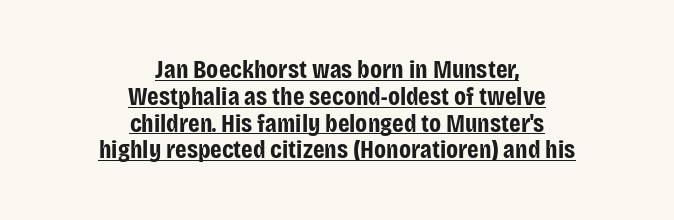
The image shows 26 px bold type, upright; set centered, tight line spacing (1.03x), normal letter spacing, underlined.
